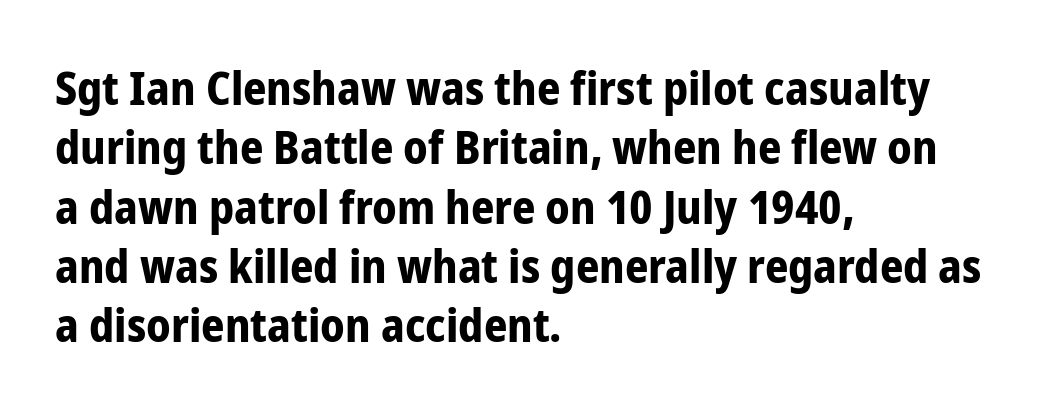
The image shows 46 px bold, condensed sans-serif type, upright; set left-aligned, normal line spacing (1.29x), normal letter spacing, not underlined; low stroke contrast and a medium x-height.
